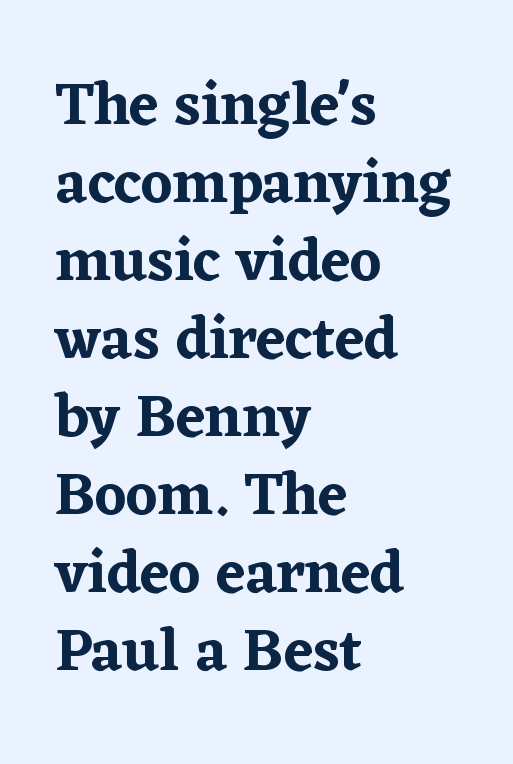
The image shows 60 px serif type, upright; set left-aligned, normal line spacing (1.3x), normal letter spacing, not underlined; low stroke contrast and a medium x-height.
